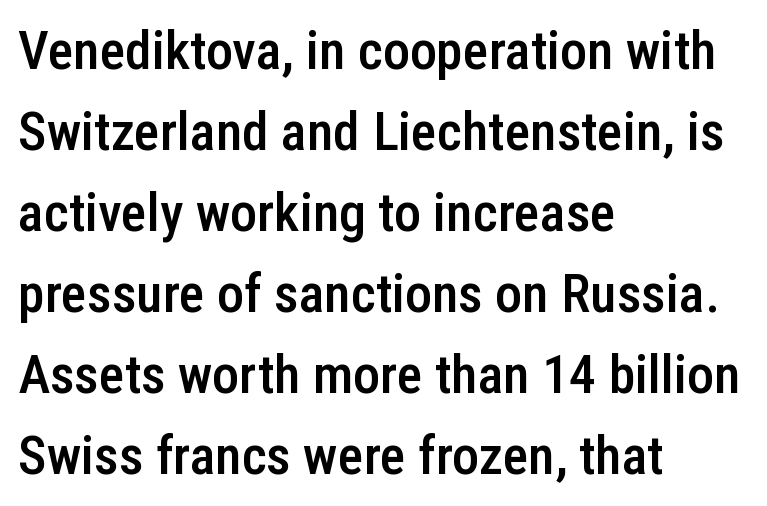
Q: Is the text bold? A: Semi-bold.
Q: Is the text italic (slanted)? A: No, it is upright.
Q: Is the typeface a serif or a sans-serif typeface? A: Sans-serif.
Q: Is the text underlined? A: No.
Q: How is the paragraph aligned? A: Left-aligned.
Q: Is the spacing between letters normal or unusually wide? A: Normal.
Q: Is the spacing between lines tight, normal or loose? A: Normal.
Q: Width (condensed, normal, or wide)? A: Condensed.
Q: Stroke contrast? A: Low.
Q: x-height? A: Medium.
Q: Monospaced? A: No.
